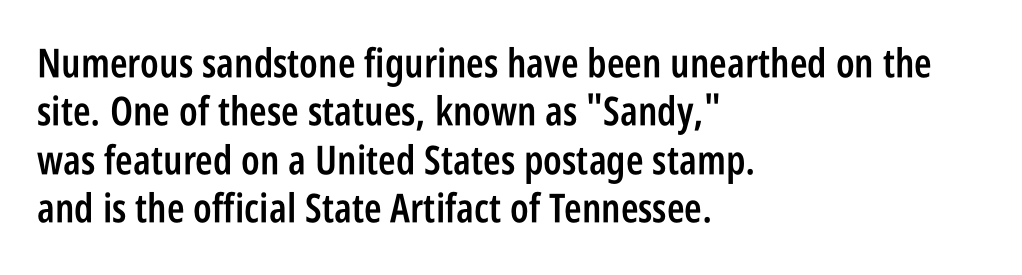
Style check: upright. The space directly below the letters is spotless. Glyph-to-glyph distance matches everyday printed text. Typesetter's note: demi weight, one step under bold. These lines are rendered in a variable-pitch font.
